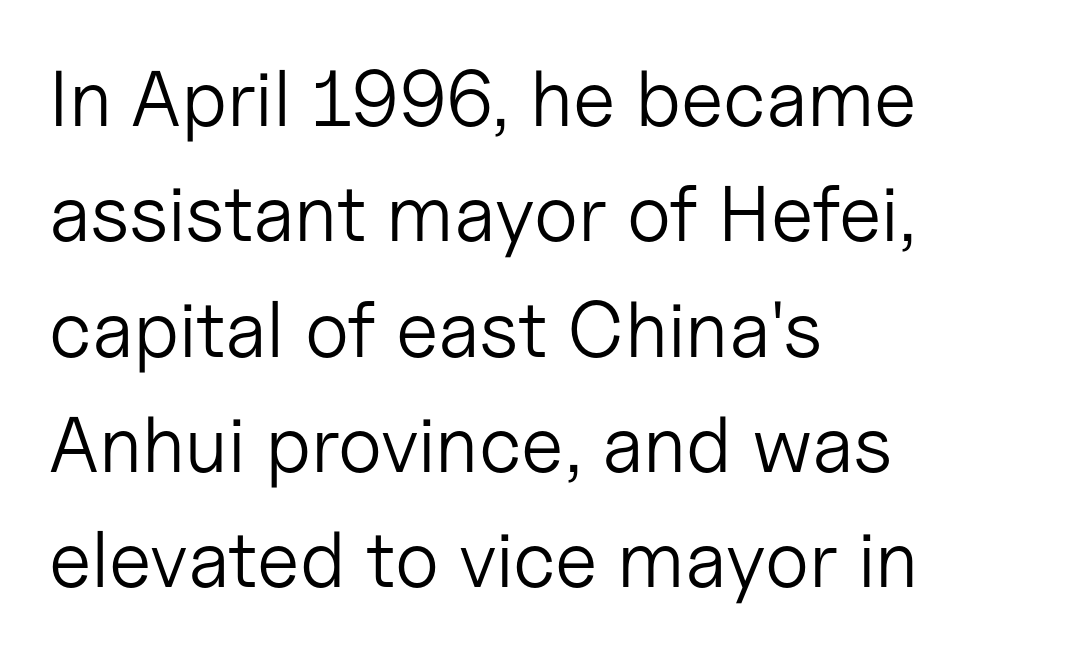
The tracking reads as untouched default to a designer's eye. A roman cut, with each character standing at attention. Looks like regular typesetting: each glyph gets only the width it needs. Nothing heavy about these letters — not bold at all.
